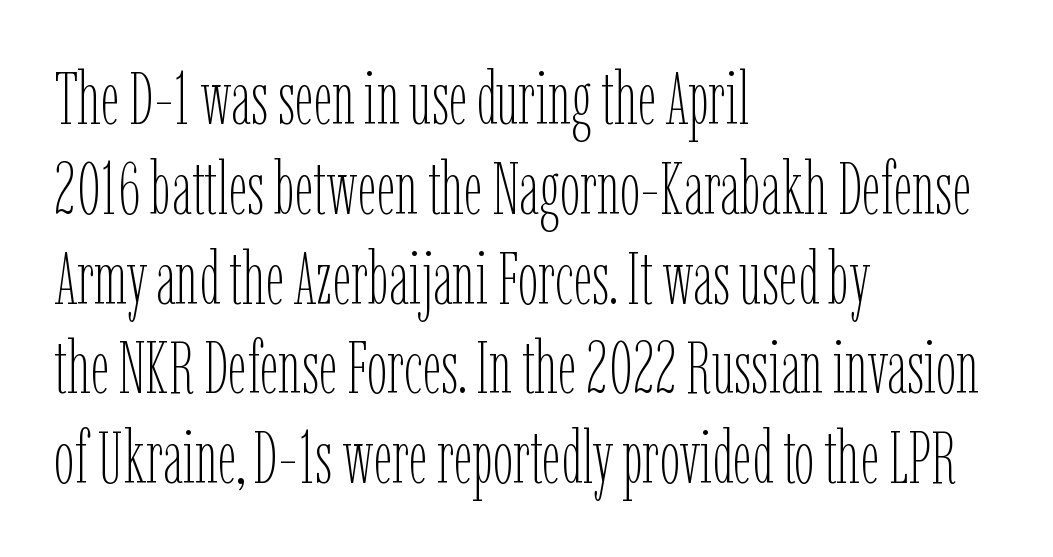
The image shows 73 px thin, condensed type, upright; set left-aligned, line spacing 1.23x, normal letter spacing, not underlined; low stroke contrast and a medium x-height.
